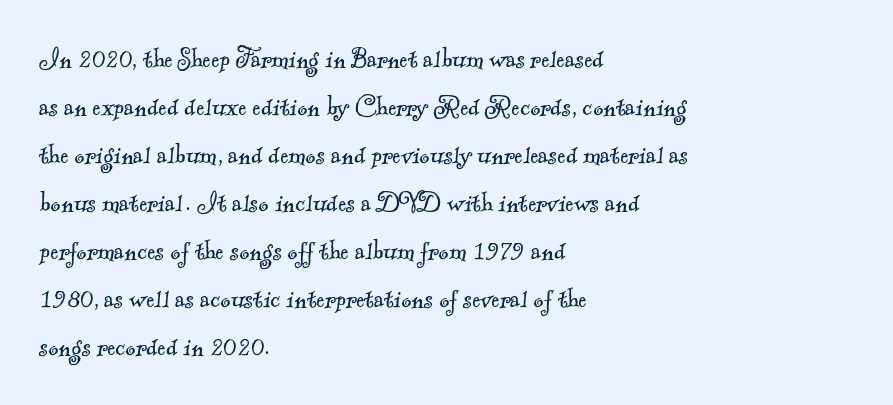
Each stroke keeps to a modest, everyday thickness or less. Think of a printed novel: that variable character pitch is what you see here. Quick note: underline off. Evenly set lines give the paragraph a standard silhouette. Notice how the passage keeps a crisp vertical edge on the left only. Classification — serif.
